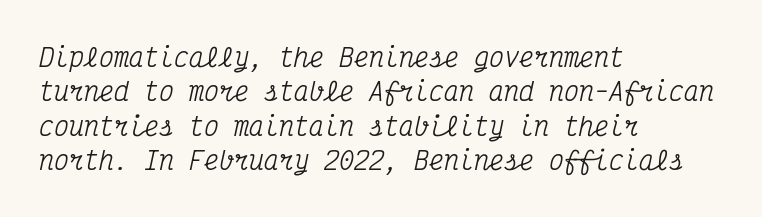
Q: Is the text italic (slanted)? A: Yes, it leans right by about 12 degrees.
Q: Is the text underlined? A: No.
Q: How is the paragraph aligned? A: Left-aligned.
Q: Is the spacing between letters normal or unusually wide? A: Normal.
Q: Is the spacing between lines tight, normal or loose? A: Normal.
